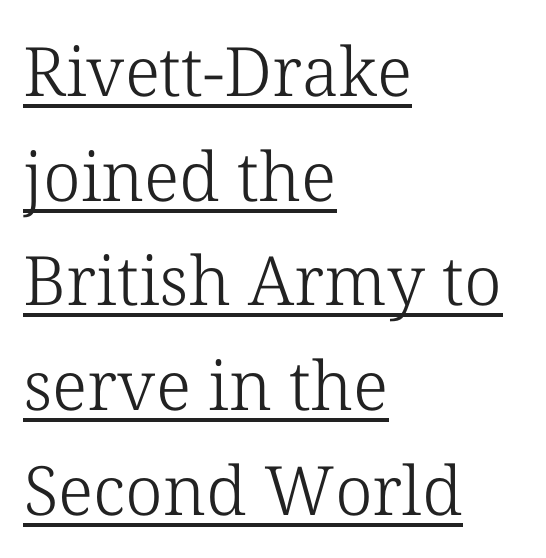
Q: Is the text bold? A: No.
Q: Is the text italic (slanted)? A: No, it is upright.
Q: Is the typeface a serif or a sans-serif typeface? A: Serif.
Q: Is the text underlined? A: Yes.
Q: How is the paragraph aligned? A: Left-aligned.
Q: Is the spacing between letters normal or unusually wide? A: Normal.
Q: Is the spacing between lines tight, normal or loose? A: Normal.
Q: Width (condensed, normal, or wide)? A: Normal.
Q: Stroke contrast? A: Low.
Q: x-height? A: Medium.
Q: Monospaced? A: No.
